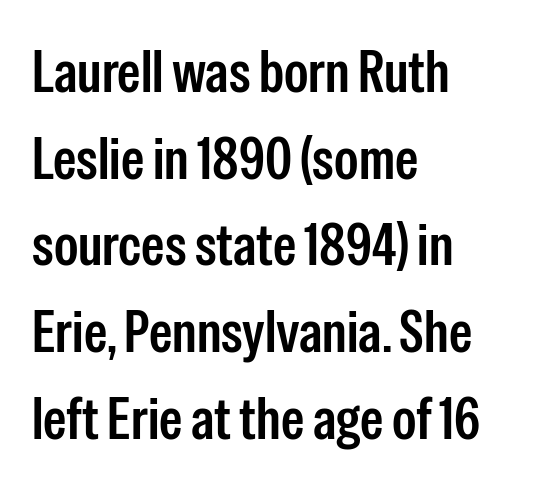
{"serif": "no", "italic": "no", "bold": "semi", "weight": "semibold", "width": "condensed", "stroke_contrast": "low", "x_height": "medium", "monospaced": "no", "underline": "no", "align": "left", "line_spacing": "normal", "line_spacing_ratio": 1.47, "letter_spacing": "normal", "letter_spacing_em": 0.0, "glyph_px": 59}
